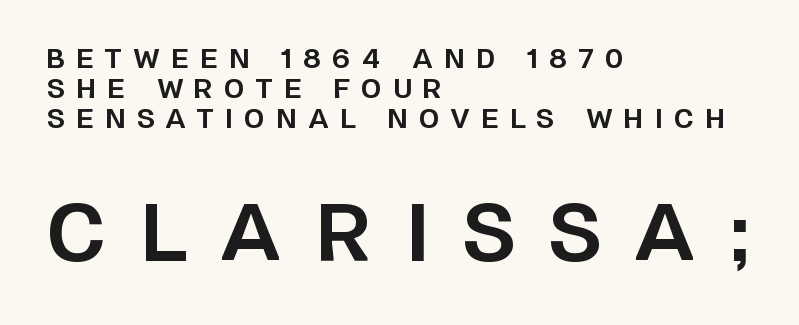
Inter-character spacing is expanded well beyond the font's built-in metrics. Ordinary non-slanted type is in use. You'd pick this weight for a headline — it's a proper bold. Line starts are locked; line ends wander.
